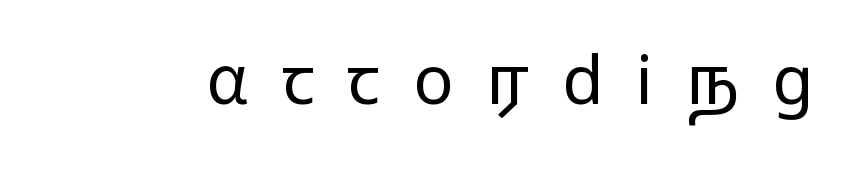
Q: Is the text bold? A: No.
Q: Is the text italic (slanted)? A: No, it is upright.
Q: Is the typeface a serif or a sans-serif typeface? A: Sans-serif.
Q: Is the text underlined? A: No.
Q: Is the spacing between letters normal or unusually wide? A: Unusually wide.
Q: Width (condensed, normal, or wide)? A: Wide.
Q: Stroke contrast? A: Low.
Q: x-height? A: Medium.
Q: Monospaced? A: No.
